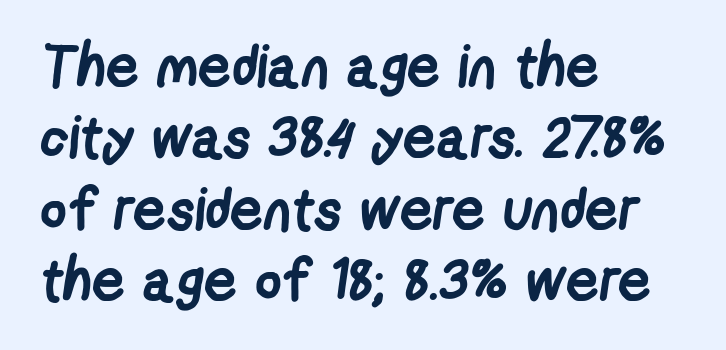
No extra tracking has been applied to these lines. Each line starts at the same left margin while the right side varies. The strokes are fattened all the way to bold. Descender tails drop into unmarked territory. A sans-serif font was chosen for this passage. Is this a fixed-width face? No — the glyphs have proportional, varying widths.
